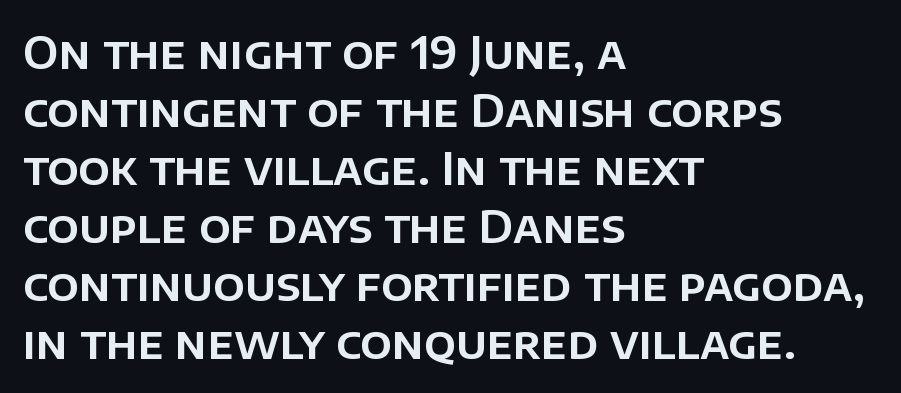
The image shows 44 px sans-serif type, upright; set left-aligned, normal line spacing (1.32x), normal letter spacing, not underlined; low stroke contrast and a large x-height.
